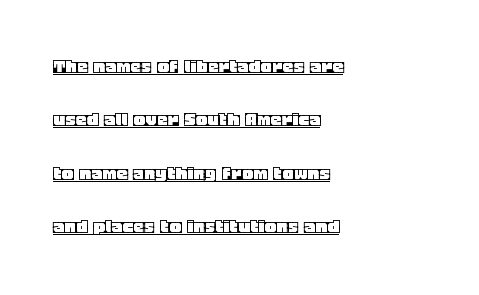
The image shows 22 px text type, upright; set left-aligned, loose line spacing (2.43x), normal letter spacing, underlined.
